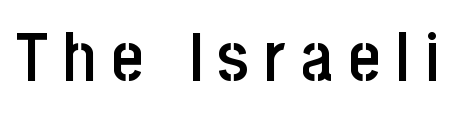
The image shows 69 px semibold, condensed sans-serif type, upright; set unusually wide letter spacing (+0.22 em), not underlined; low stroke contrast and a large x-height.
